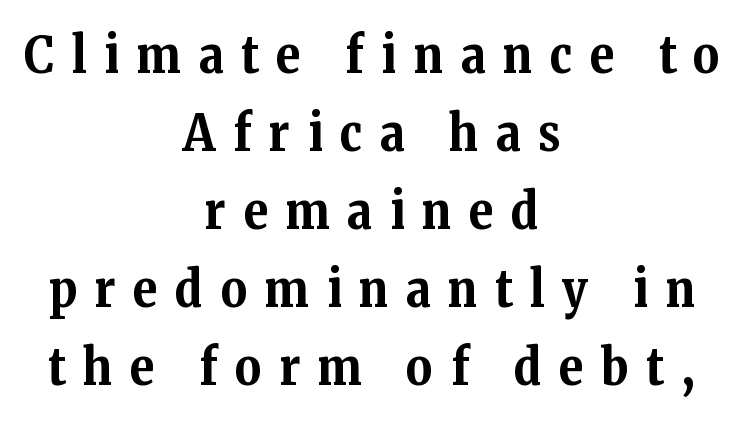
The image shows 51 px bold serif type, upright; set centered, normal line spacing (1.53x), unusually wide letter spacing (+0.35 em), not underlined; medium stroke contrast and a medium x-height.
